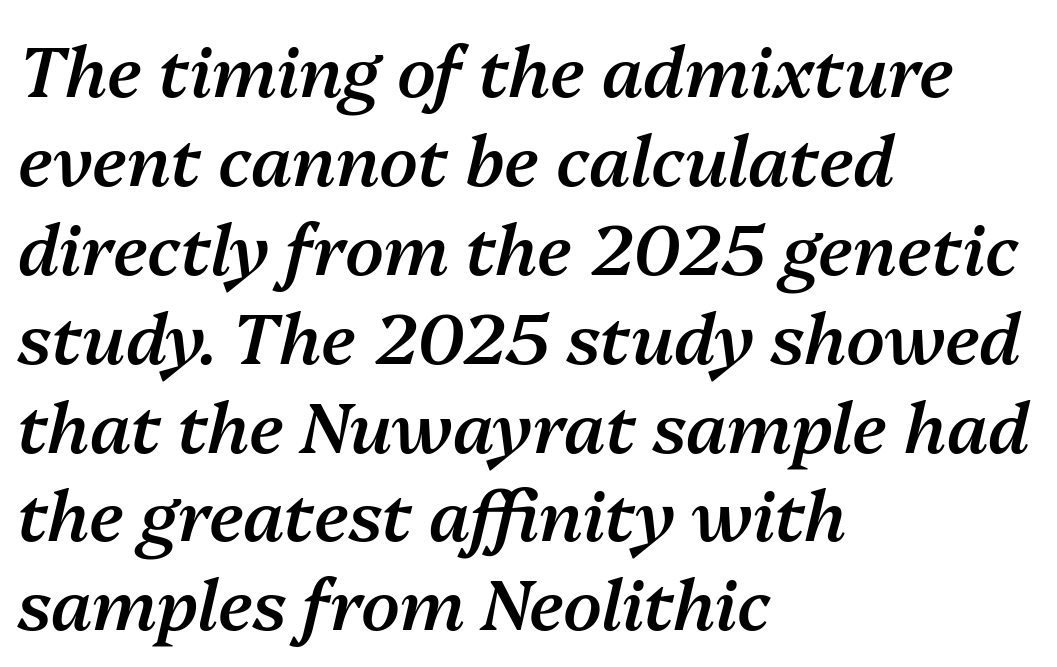
Q: Is the text bold? A: Semi-bold.
Q: Is the text italic (slanted)? A: Yes, it leans right by about 13 degrees.
Q: Is the text underlined? A: No.
Q: How is the paragraph aligned? A: Left-aligned.
Q: Is the spacing between letters normal or unusually wide? A: Normal.
Q: Is the spacing between lines tight, normal or loose? A: Normal.
Q: Width (condensed, normal, or wide)? A: Normal.
Q: Stroke contrast? A: Medium.
Q: x-height? A: Medium.
Q: Monospaced? A: No.
